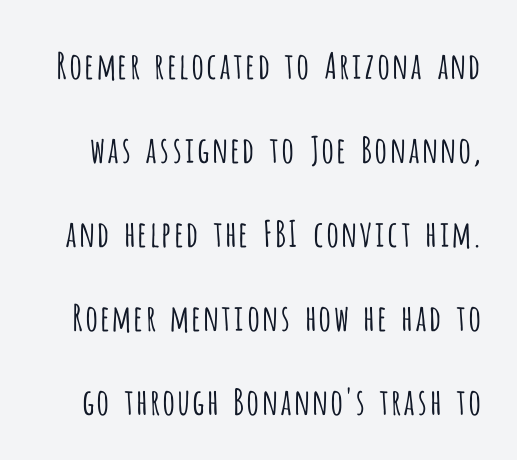
Q: Is the text bold? A: No.
Q: Is the text italic (slanted)? A: No, it is upright.
Q: Is the typeface a serif or a sans-serif typeface? A: Sans-serif.
Q: Is the text underlined? A: No.
Q: Is the spacing between letters normal or unusually wide? A: Normal.
Q: Is the spacing between lines tight, normal or loose? A: Loose.
Q: Width (condensed, normal, or wide)? A: Condensed.
Q: Stroke contrast? A: Low.
Q: x-height? A: Large.
Q: Monospaced? A: No.
